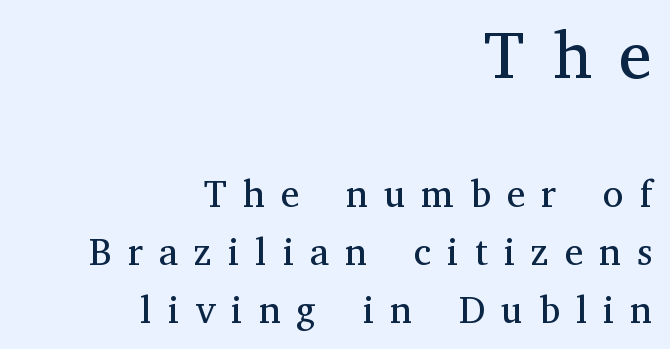
{"serif": "yes", "italic": "no", "bold": "no", "weight": "regular", "width": "normal", "stroke_contrast": "medium", "x_height": "medium", "monospaced": "no", "underline": "no", "align": "right", "line_spacing": "normal", "line_spacing_ratio": 1.52, "letter_spacing": "wide", "letter_spacing_em": 0.42, "larger_block": "first", "size_ratio": 1.76, "glyph_px": 67}
